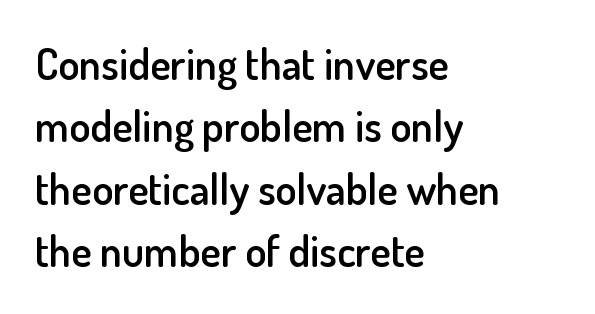
Lines of text with bare space underneath. The glyphs have the mass of a demibold cut, below bold. Does the copy run flush right? No — it runs flush left. Between one letter and the next there's only the usual sliver of space. Varying glyph widths throughout — classic text-font behaviour. Leading matches the norm, producing a regular column.
